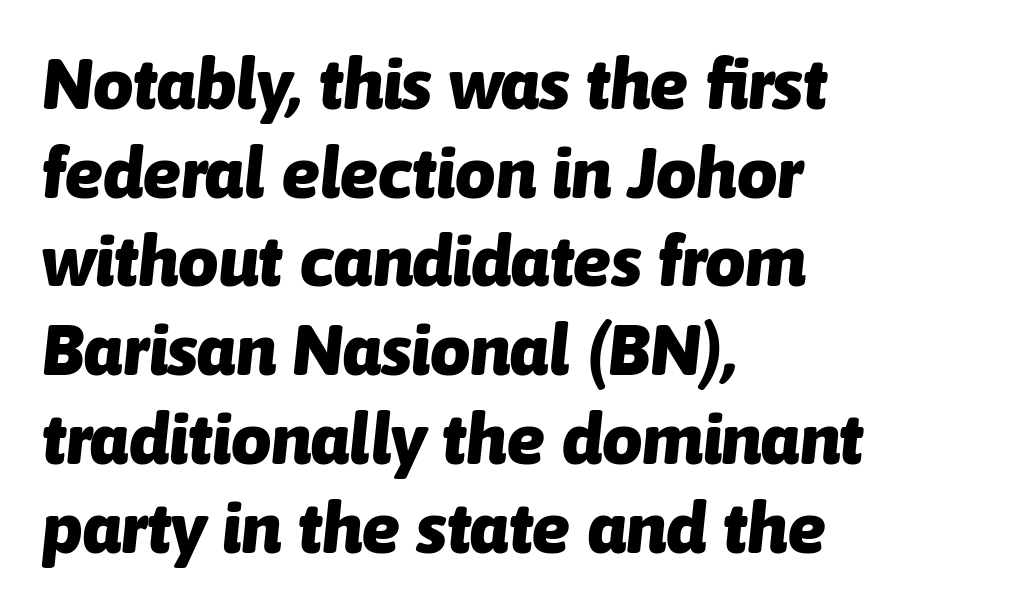
The image shows 71 px heavy type, italic (leaning right); set left-aligned, normal line spacing (1.25x), normal letter spacing, not underlined; low stroke contrast and a medium x-height.
